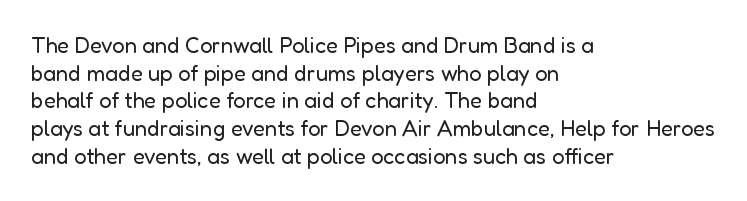
Q: Is the text bold? A: No.
Q: Is the text italic (slanted)? A: No, it is upright.
Q: Is the text underlined? A: No.
Q: How is the paragraph aligned? A: Left-aligned.
Q: Is the spacing between letters normal or unusually wide? A: Normal.
Q: Is the spacing between lines tight, normal or loose? A: Normal.
